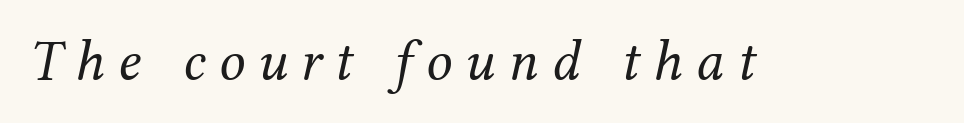
Weight class: somewhere from thin through regular. Letter spacing: wide. The area under the type is left untouched. Examine the stroke ends and you'll spot serifs. Spacing verdict: proportional, widths tailored to each character.
